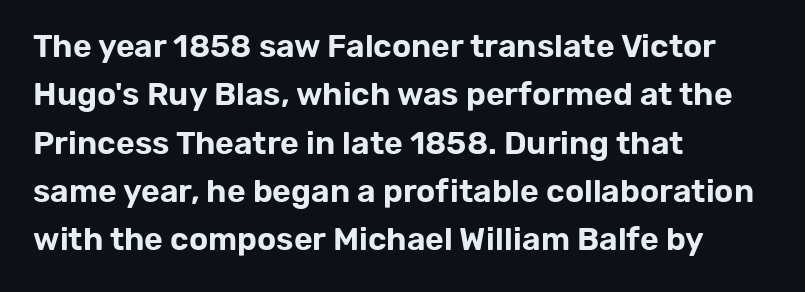
Unmarked baselines from the first word to the last. Each letter keeps its own natural width here, so spacing adapts to shape. The block of text has a typical density, with ordinary space between rows. Observe the absence of serifs on each vertical stroke in this sample.
